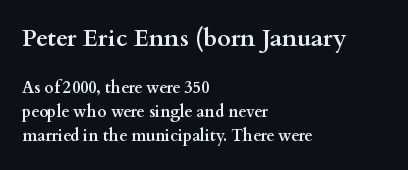
The image shows 24 px bold type, upright; set left-aligned, normal line spacing (1.5x), normal letter spacing, not underlined; the first (top) block is 1.5x larger.
